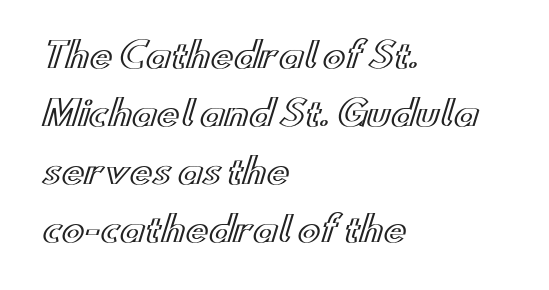
No word sits above an underline. Proportional: the letters do not fall into vertical columns. The typesetter chose a ragged-right arrangement here. The letterforms sit shoulder to shoulder at normal distance.
